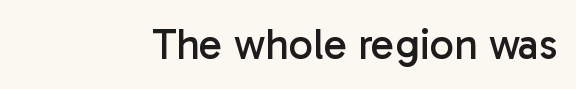
Q: Is the text bold? A: No.
Q: Is the text italic (slanted)? A: No, it is upright.
Q: Is the typeface a serif or a sans-serif typeface? A: Sans-serif.
Q: Is the text underlined? A: No.
Q: Is the spacing between letters normal or unusually wide? A: Normal.
Q: Width (condensed, normal, or wide)? A: Normal.
Q: Stroke contrast? A: Low.
Q: x-height? A: Medium.
Q: Monospaced? A: No.
